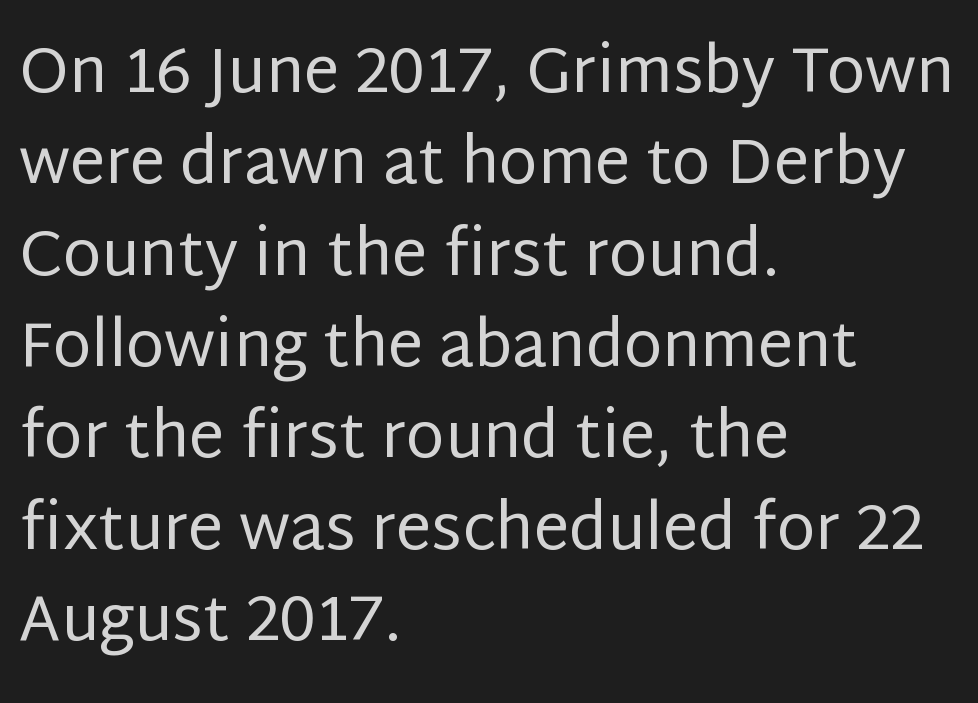
The image shows 63 px regular-weight sans-serif type, upright; set left-aligned, normal line spacing (1.45x), normal letter spacing, not underlined; low stroke contrast and a large x-height.
